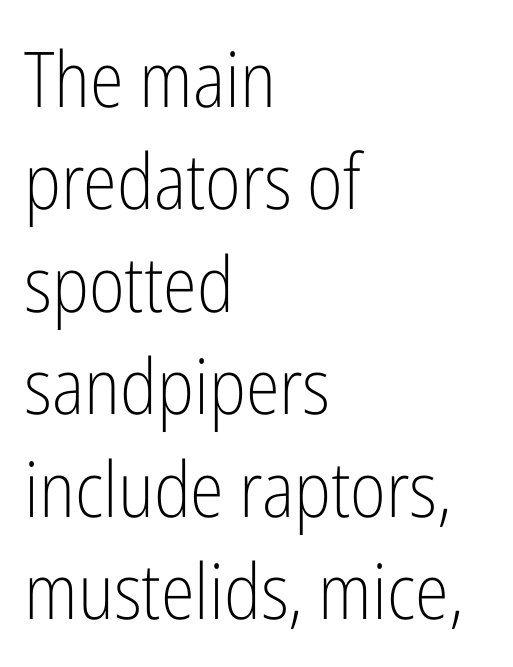
Q: Is the text bold? A: No.
Q: Is the text italic (slanted)? A: No, it is upright.
Q: Is the typeface a serif or a sans-serif typeface? A: Sans-serif.
Q: Is the text underlined? A: No.
Q: How is the paragraph aligned? A: Left-aligned.
Q: Is the spacing between letters normal or unusually wide? A: Normal.
Q: Is the spacing between lines tight, normal or loose? A: Normal.
Q: Width (condensed, normal, or wide)? A: Condensed.
Q: Stroke contrast? A: Low.
Q: x-height? A: Medium.
Q: Monospaced? A: No.
